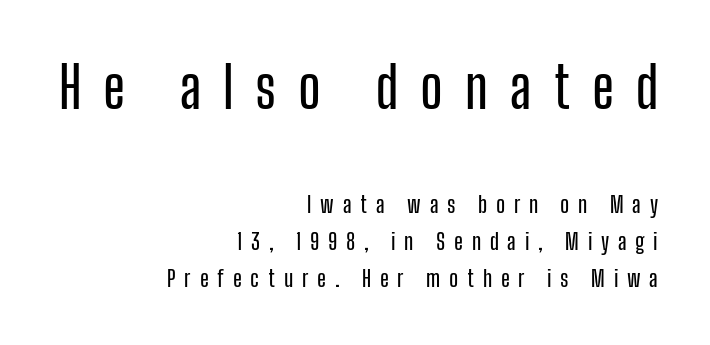
{"serif": "no", "italic": "no", "width": "condensed", "stroke_contrast": "low", "x_height": "medium", "monospaced": "no", "underline": "no", "align": "right", "line_spacing": "normal", "line_spacing_ratio": 1.62, "letter_spacing": "wide", "letter_spacing_em": 0.38, "larger_block": "first", "size_ratio": 2.48, "glyph_px": 57}
